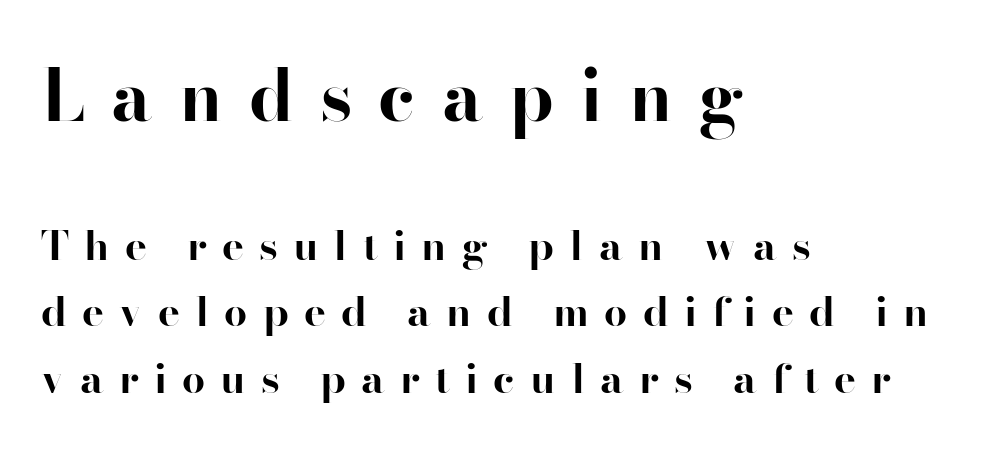
The image shows 71 px bold serif type, upright; set left-aligned, normal line spacing (1.62x), unusually wide letter spacing (+0.37 em), not underlined; the first (top) block is 1.73x larger; high stroke contrast and a small x-height.
